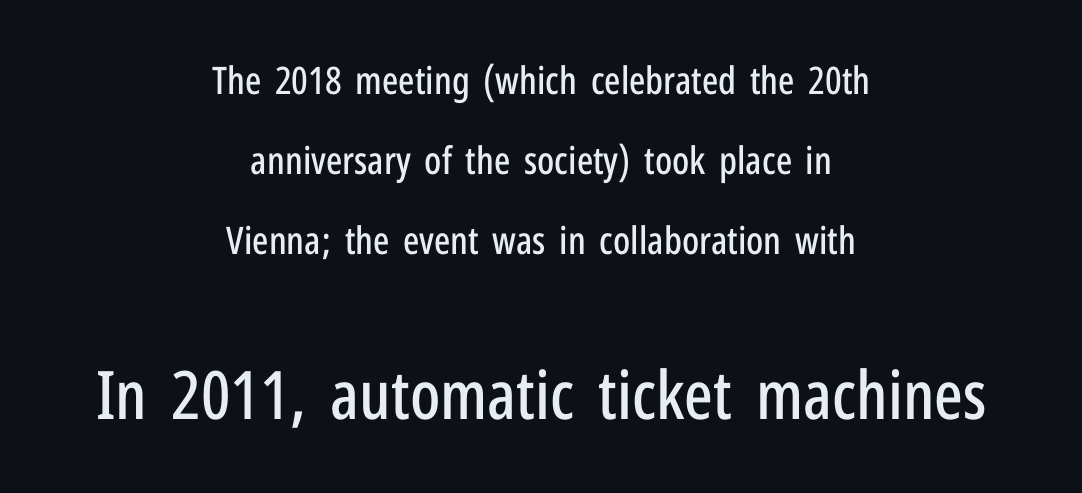
The image shows 67 px condensed sans-serif type, upright; set centered, loose line spacing (2.11x), normal letter spacing, not underlined; the second (bottom) block is 1.76x larger; low stroke contrast and a medium x-height.
